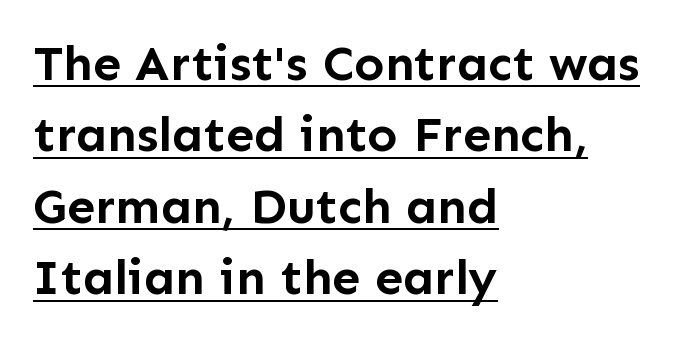
Students, note that the glyphs here touch the page at normal intervals. Set as a true bold cut, around the 700 mark. Note: no serifs on the glyphs. Like a heading marked for emphasis, these lines bear an underscore. A typesetter would call this proportional, since set widths differ per character.
